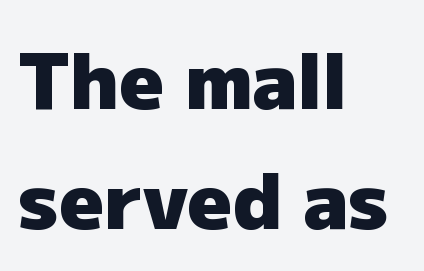
{"serif": "no", "italic": "no", "bold": "yes", "weight": "heavy", "width": "normal", "stroke_contrast": "low", "x_height": "medium", "monospaced": "no", "underline": "no", "align": "left", "line_spacing": "normal", "line_spacing_ratio": 1.54, "letter_spacing": "normal", "letter_spacing_em": 0.0, "glyph_px": 78}
